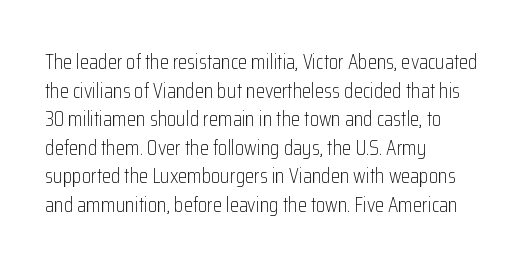
Q: Is the text bold? A: No.
Q: Is the text italic (slanted)? A: No, it is upright.
Q: Is the text underlined? A: No.
Q: How is the paragraph aligned? A: Left-aligned.
Q: Is the spacing between letters normal or unusually wide? A: Normal.
Q: Is the spacing between lines tight, normal or loose? A: Normal.
